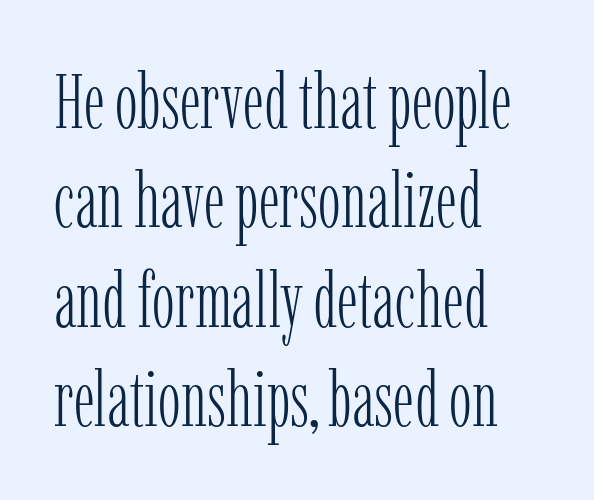
Q: Is the text bold? A: No.
Q: Is the text italic (slanted)? A: No, it is upright.
Q: Is the typeface a serif or a sans-serif typeface? A: Serif.
Q: Is the text underlined? A: No.
Q: How is the paragraph aligned? A: Left-aligned.
Q: Is the spacing between letters normal or unusually wide? A: Normal.
Q: Is the spacing between lines tight, normal or loose? A: Normal.
Q: Width (condensed, normal, or wide)? A: Condensed.
Q: Stroke contrast? A: Low.
Q: x-height? A: Medium.
Q: Monospaced? A: No.
